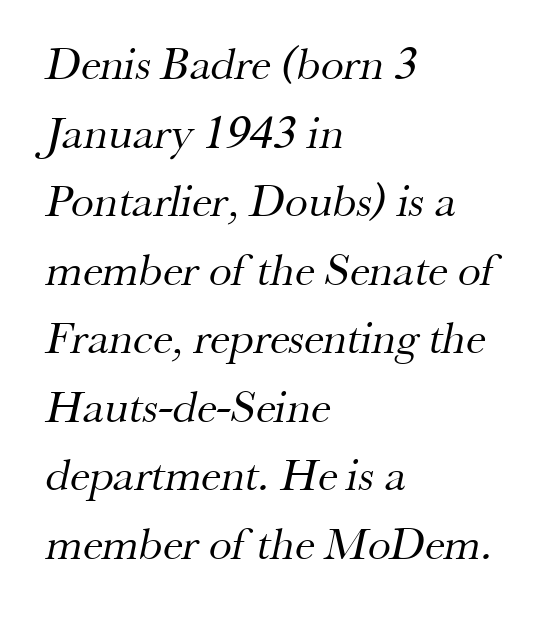
Is the stroke heavy? The answer is a plain regular-or-lighter. Observe the ordinary spacing: letters are neighbours, not strangers. Type style note: has serifs. Reading down the block, your eye returns to a fixed left position each line. Line spacing here is normal.
